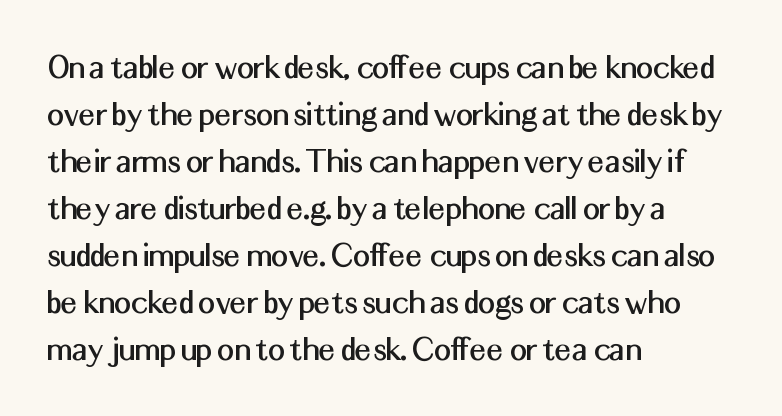
The image shows 37 px sans-serif type, upright; set left-aligned, normal line spacing (1.27x), normal letter spacing, not underlined; medium stroke contrast and a medium x-height.
